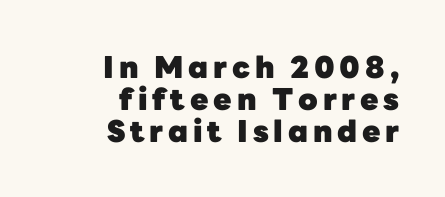
{"serif": "no", "italic": "no", "bold": "yes", "weight": "heavy", "width": "normal", "stroke_contrast": "low", "x_height": "medium", "monospaced": "no", "underline": "no", "align": "right", "line_spacing": "tight", "line_spacing_ratio": 1.06, "glyph_px": 30}
